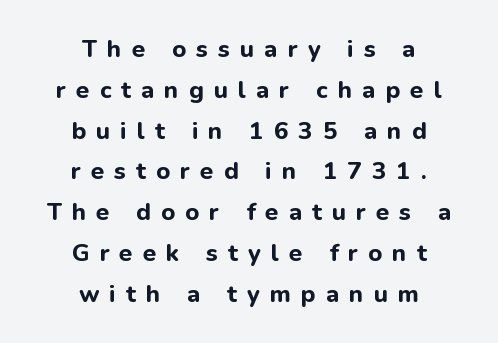
{"italic": "no", "bold": "yes", "underline": "no", "align": "center", "line_spacing": "normal", "line_spacing_ratio": 1.7, "letter_spacing": "wide", "letter_spacing_em": 0.42, "glyph_px": 24}
